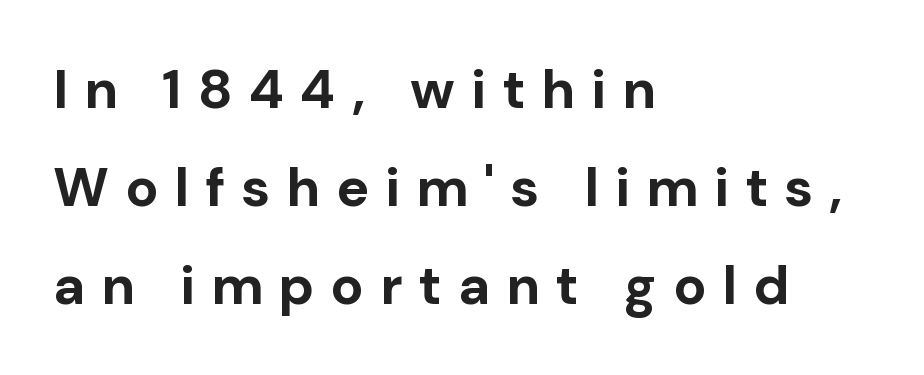
Honestly, there is no underline to notice here at all. Students, note that the glyphs here are deliberately spaced far apart. Italic? Not at all — the glyphs are vertical. Unlike a traditional serif, this face leaves its strokes unadorned. Character widths vary here, with narrow letters taking less room than wide ones. Does the weight exceed regular? Yes, all the way to bold.
